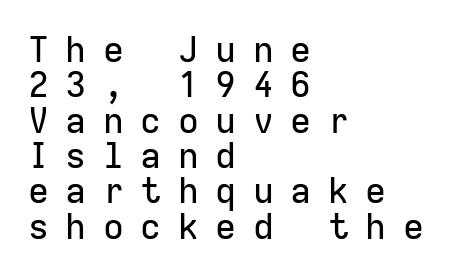
{"serif": "no", "italic": "no", "width": "normal", "stroke_contrast": "low", "x_height": "medium", "monospaced": "yes", "underline": "no", "align": "left", "line_spacing": "tight", "line_spacing_ratio": 1.01, "letter_spacing": "wide", "letter_spacing_em": 0.47, "glyph_px": 35}
